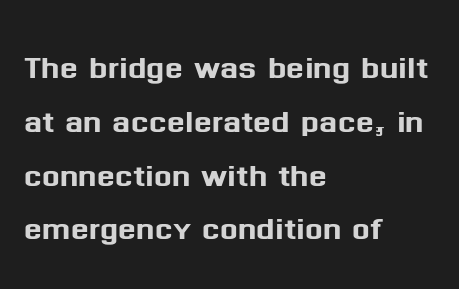
This sample has the flowing, uneven cadence of proportional lettering. Vertical strokes here are truly vertical. The vertical gap from one line to the next is medium. A classic flush-left, rag-right setting is used for this passage.
